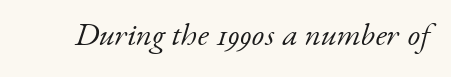
Q: Is the text bold? A: No.
Q: Is the text italic (slanted)? A: Yes, it leans right by about 17 degrees.
Q: Is the typeface a serif or a sans-serif typeface? A: Serif.
Q: Is the text underlined? A: No.
Q: Is the spacing between letters normal or unusually wide? A: Normal.
Q: Width (condensed, normal, or wide)? A: Normal.
Q: Stroke contrast? A: Low.
Q: x-height? A: Small.
Q: Monospaced? A: No.
